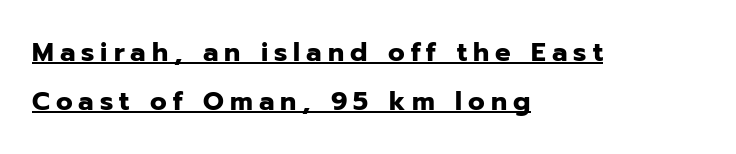
This rendering widens character spacing well past its baseline value. Underline: present. When letters stand straight like this, we call the style roman or upright. The font is running at its bold setting. Layout note: lines flush left.
